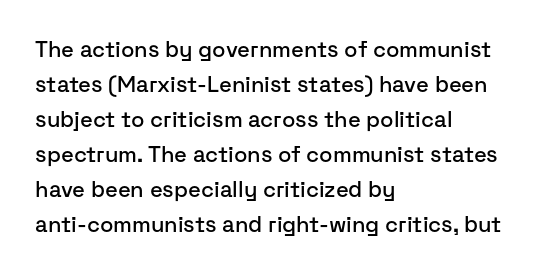
The image shows 22 px text type, upright; set left-aligned, normal line spacing (1.59x), normal letter spacing, not underlined.
